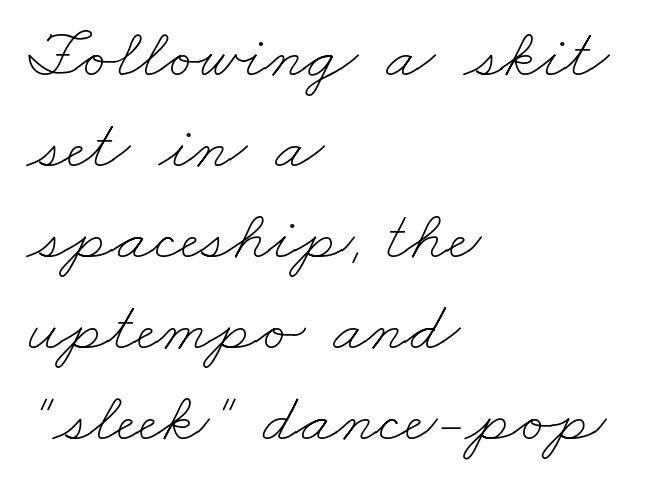
Q: Is the text bold? A: No.
Q: Is the text underlined? A: No.
Q: How is the paragraph aligned? A: Left-aligned.
Q: Is the spacing between letters normal or unusually wide? A: Normal.
Q: Is the spacing between lines tight, normal or loose? A: Normal.
Q: Width (condensed, normal, or wide)? A: Wide.
Q: Stroke contrast? A: Low.
Q: x-height? A: Small.
Q: Monospaced? A: No.
